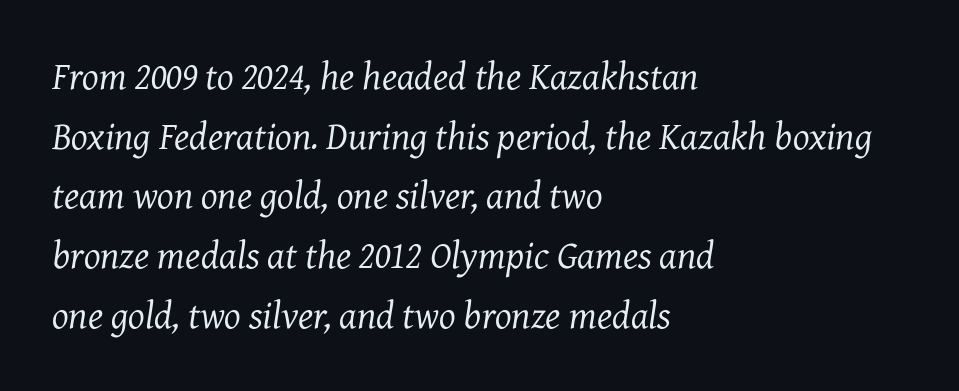
Little horizontal feet cap the strokes, marking this as serif type. Bare-footed words on every line. Is this a fixed-width face? No — the glyphs have proportional, varying widths. In terms of posture, this sample is oblique. The lines sit at an ordinary, default distance from one another. No extra ink here — the face is not bold.
